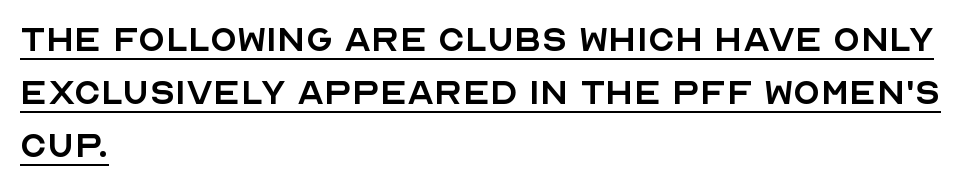
{"serif": "no", "italic": "no", "bold": "no", "weight": "regular", "width": "normal", "x_height": "large", "monospaced": "no", "underline": "yes", "align": "left", "line_spacing_ratio": 1.21, "letter_spacing": "normal", "letter_spacing_em": 0.0, "glyph_px": 44}
